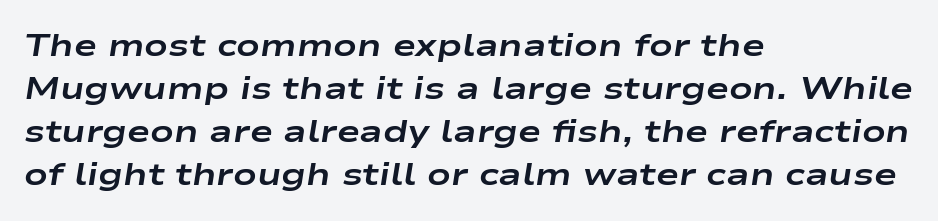
Q: Is the text bold? A: Yes.
Q: Is the text italic (slanted)? A: Yes, it leans right by about 9 degrees.
Q: Is the text underlined? A: No.
Q: How is the paragraph aligned? A: Left-aligned.
Q: Is the spacing between letters normal or unusually wide? A: Normal.
Q: Is the spacing between lines tight, normal or loose? A: Normal.
Q: Width (condensed, normal, or wide)? A: Wide.
Q: Stroke contrast? A: Low.
Q: x-height? A: Medium.
Q: Monospaced? A: No.
